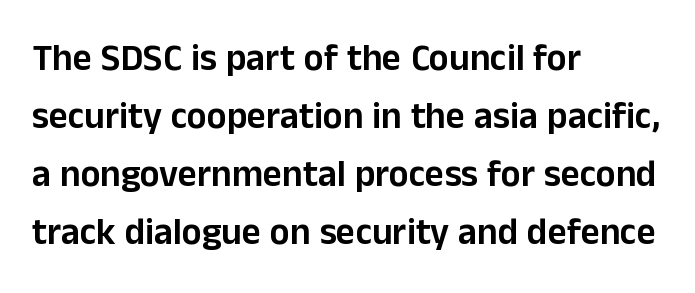
Students, observe: this is what conventionally led text looks like. Regarding serifs, this sample does without them. Each line starts at the same left margin while the right side varies. Just letters on the line, the space beneath them empty.
